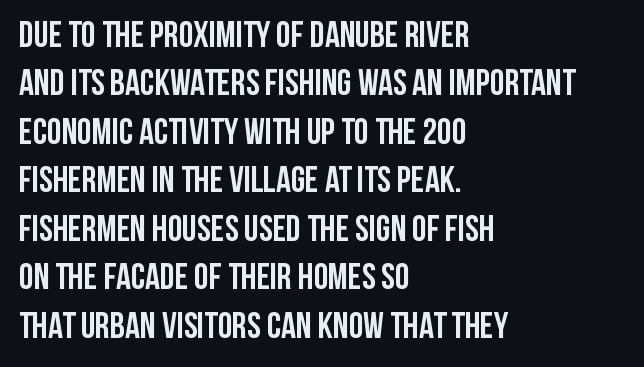
{"serif": "no", "italic": "no", "bold": "yes", "weight": "semibold", "width": "condensed", "stroke_contrast": "low", "x_height": "large", "monospaced": "no", "underline": "no", "align": "left", "line_spacing": "normal", "line_spacing_ratio": 1.31, "letter_spacing": "normal", "letter_spacing_em": 0.0, "glyph_px": 37}
